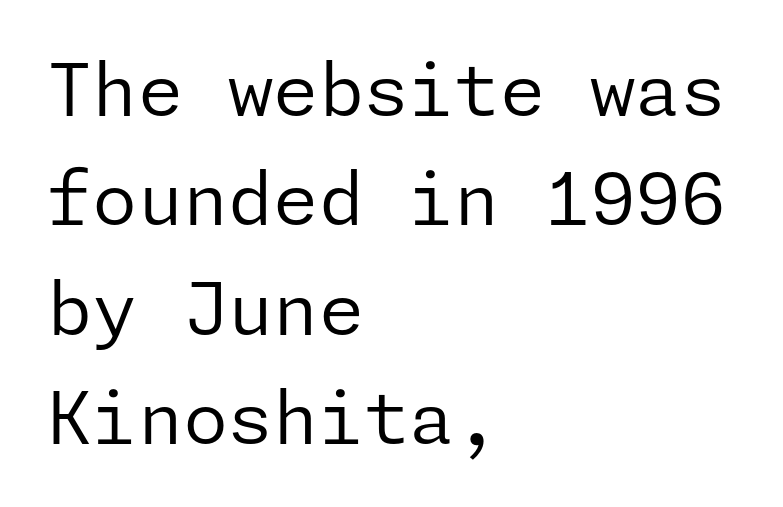
Q: Is the text bold? A: No.
Q: Is the text italic (slanted)? A: No, it is upright.
Q: Is the typeface a serif or a sans-serif typeface? A: Sans-serif.
Q: Is the text underlined? A: No.
Q: How is the paragraph aligned? A: Left-aligned.
Q: Is the spacing between letters normal or unusually wide? A: Normal.
Q: Is the spacing between lines tight, normal or loose? A: Normal.
Q: Width (condensed, normal, or wide)? A: Normal.
Q: Stroke contrast? A: Low.
Q: x-height? A: Medium.
